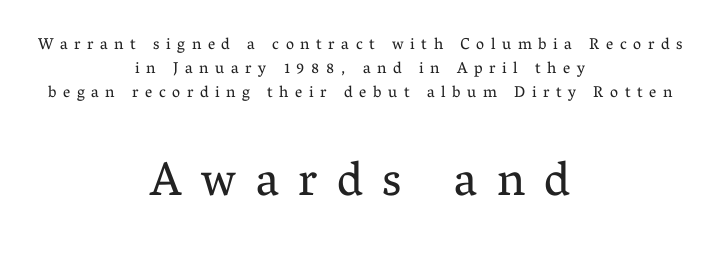
The image shows 48 px regular-weight serif type, upright; set centered, normal line spacing (1.49x), unusually wide letter spacing (+0.41 em), not underlined; the second (bottom) block is 3.0x larger; medium stroke contrast and a medium x-height.
